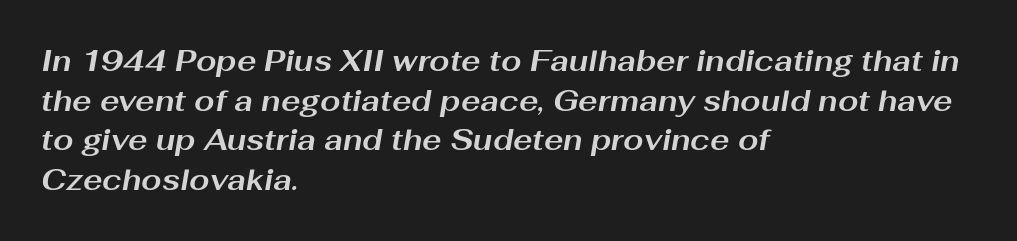
The image shows 29 px bold, wide type, italic (leaning right); set left-aligned, normal line spacing (1.37x), normal letter spacing, not underlined; medium stroke contrast and a medium x-height.
